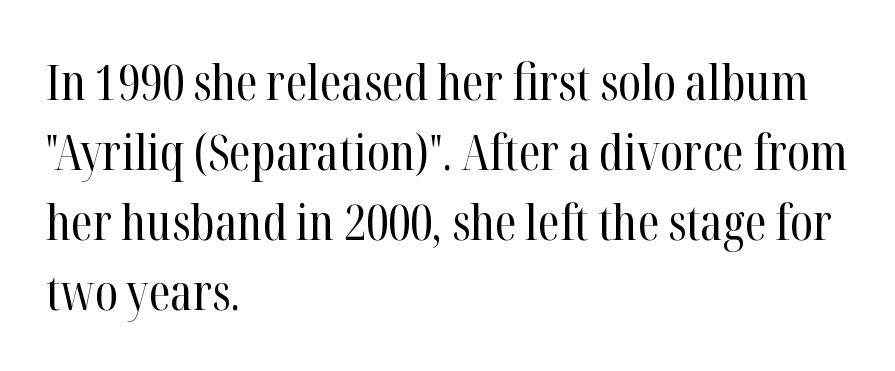
{"serif": "yes", "italic": "no", "bold": "no", "weight": "regular", "width": "condensed", "stroke_contrast": "high", "x_height": "medium", "monospaced": "no", "underline": "no", "align": "left", "line_spacing": "normal", "line_spacing_ratio": 1.4, "letter_spacing": "normal", "letter_spacing_em": 0.0, "glyph_px": 50}
